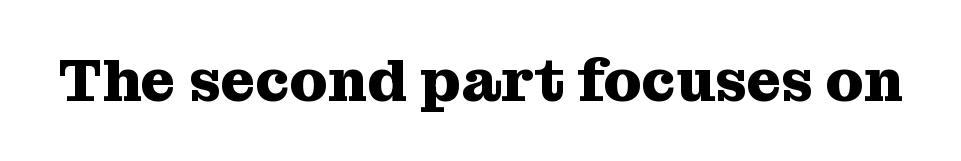
This rendering leaves character spacing at its baseline value. Underlining? Definitely not there. Varying glyph widths throughout — classic text-font behaviour. Tall strokes in this sample are plumb rather than angled. Does the type have serifs? Yes, each stem ends in a small foot. The face used here has the dense, thick strokes of a bold.
